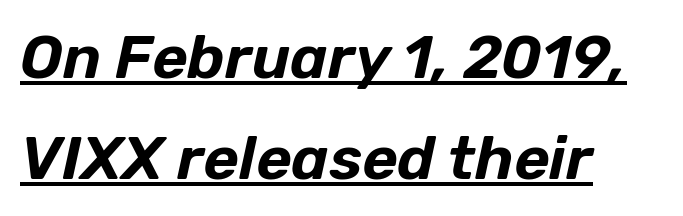
Q: Is the text italic (slanted)? A: Yes, it leans right by about 12 degrees.
Q: Is the text underlined? A: Yes.
Q: How is the paragraph aligned? A: Left-aligned.
Q: Is the spacing between letters normal or unusually wide? A: Normal.
Q: Is the spacing between lines tight, normal or loose? A: Normal.
Q: Width (condensed, normal, or wide)? A: Normal.
Q: Stroke contrast? A: Low.
Q: x-height? A: Medium.
Q: Monospaced? A: No.
